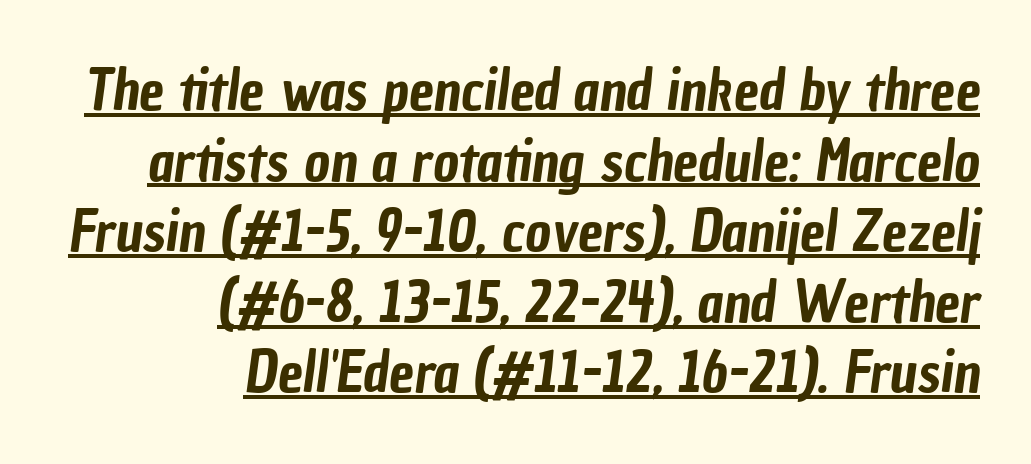
The image shows 56 px condensed sans-serif type; set right-aligned, normal line spacing (1.26x), normal letter spacing, underlined; low stroke contrast and a medium x-height.
